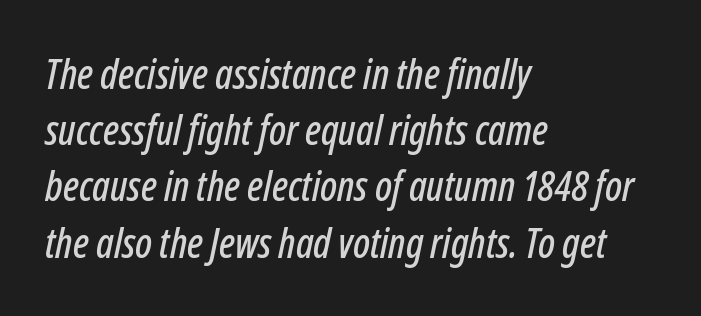
Q: Is the text italic (slanted)? A: Yes, it leans right by about 12 degrees.
Q: Is the text underlined? A: No.
Q: How is the paragraph aligned? A: Left-aligned.
Q: Is the spacing between letters normal or unusually wide? A: Normal.
Q: Is the spacing between lines tight, normal or loose? A: Normal.
Q: Width (condensed, normal, or wide)? A: Condensed.
Q: Stroke contrast? A: Low.
Q: x-height? A: Medium.
Q: Monospaced? A: No.
